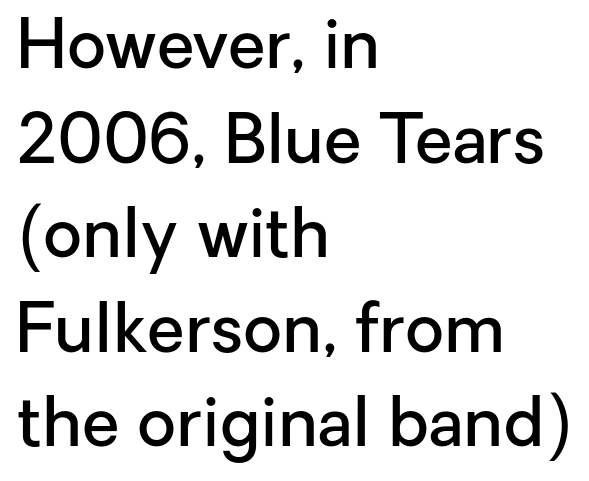
The image shows 68 px semibold sans-serif type, upright; set left-aligned, normal line spacing (1.39x), normal letter spacing, not underlined; low stroke contrast and a medium x-height.
